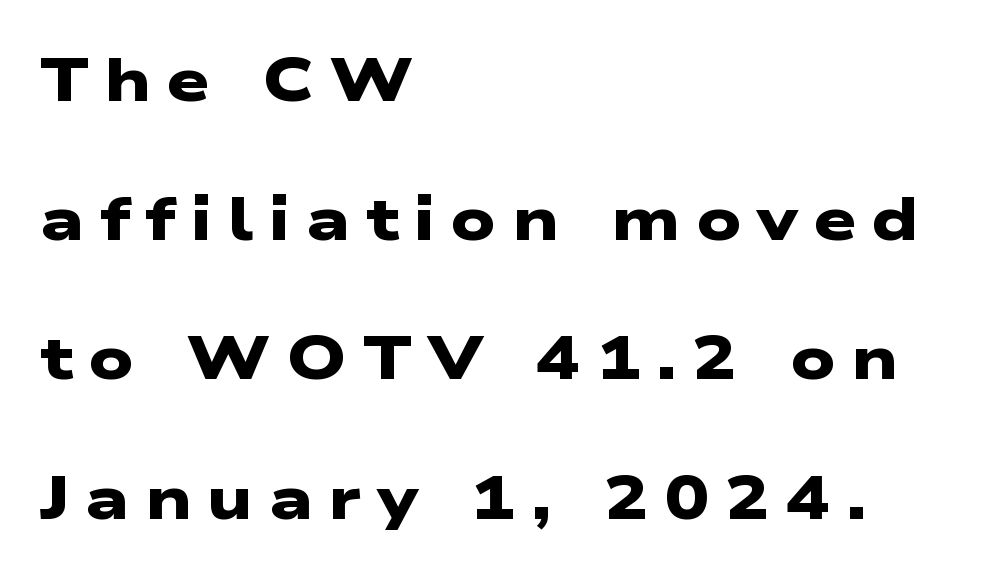
The image shows 60 px heavy, wide sans-serif type; set left-aligned, loose line spacing (2.32x), unusually wide letter spacing (+0.26 em), not underlined; low stroke contrast and a medium x-height.
